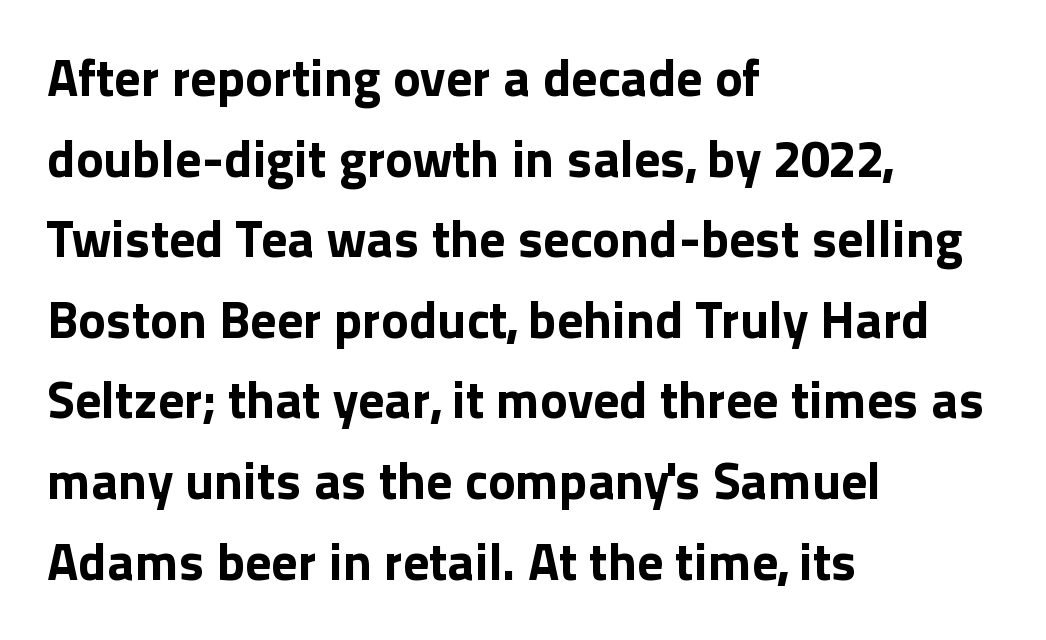
Q: Is the text bold? A: Yes.
Q: Is the text italic (slanted)? A: No, it is upright.
Q: Is the typeface a serif or a sans-serif typeface? A: Sans-serif.
Q: Is the text underlined? A: No.
Q: How is the paragraph aligned? A: Left-aligned.
Q: Is the spacing between letters normal or unusually wide? A: Normal.
Q: Is the spacing between lines tight, normal or loose? A: Normal.
Q: Width (condensed, normal, or wide)? A: Normal.
Q: x-height? A: Medium.
Q: Monospaced? A: No.
